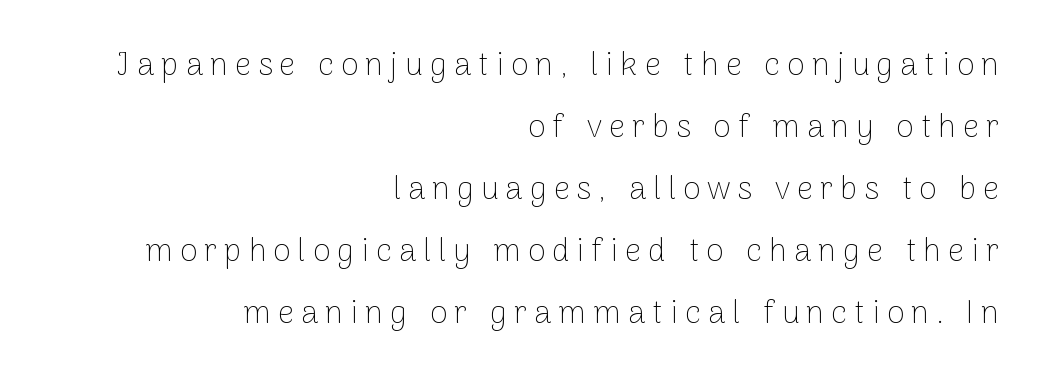
The image shows 32 px thin sans-serif type, upright; set right-aligned, loose line spacing (1.94x), unusually wide letter spacing (+0.22 em), not underlined; low stroke contrast and a medium x-height.
